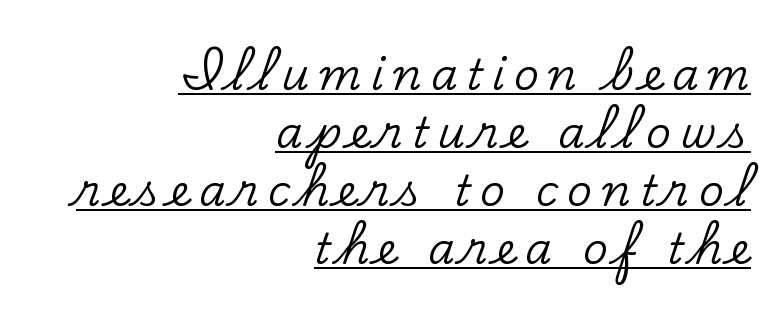
The image shows 43 px serif type; set right-aligned, normal line spacing (1.35x), unusually wide letter spacing (+0.21 em), underlined; low stroke contrast and a small x-height.
